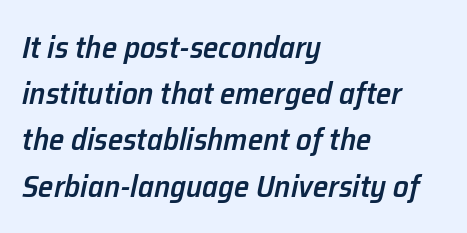
Q: Is the text bold? A: Semi-bold.
Q: Is the text italic (slanted)? A: Yes, it leans right by about 12 degrees.
Q: Is the text underlined? A: No.
Q: How is the paragraph aligned? A: Left-aligned.
Q: Is the spacing between letters normal or unusually wide? A: Normal.
Q: Is the spacing between lines tight, normal or loose? A: Normal.
Q: Width (condensed, normal, or wide)? A: Normal.
Q: Stroke contrast? A: Low.
Q: x-height? A: Medium.
Q: Monospaced? A: No.
